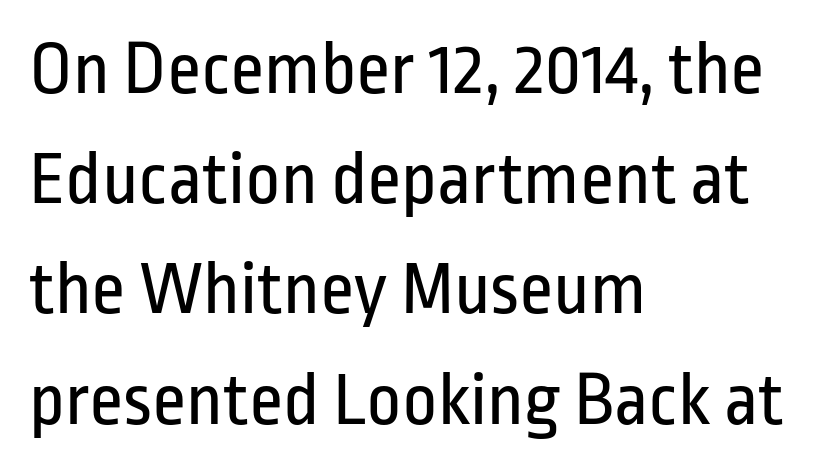
The compositor pushed each line to the left boundary. Normally led — the rows are evenly, conventionally spaced. Do the characters align in a grid? No, the font is proportional. Clear beneath every line of the passage. Ordinary non-slanted type is in use. Is the letter spacing exaggerated? No — it looks like the ordinary default.
